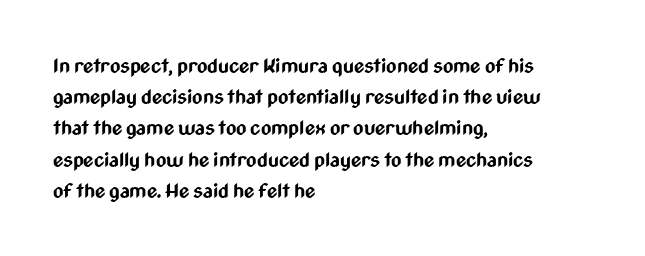
Beneath every word, the page is bare. The letterforms sit shoulder to shoulder at normal distance. The typesetter chose a ragged-right arrangement here. What weight is shown? A full bold with thick strokes.
